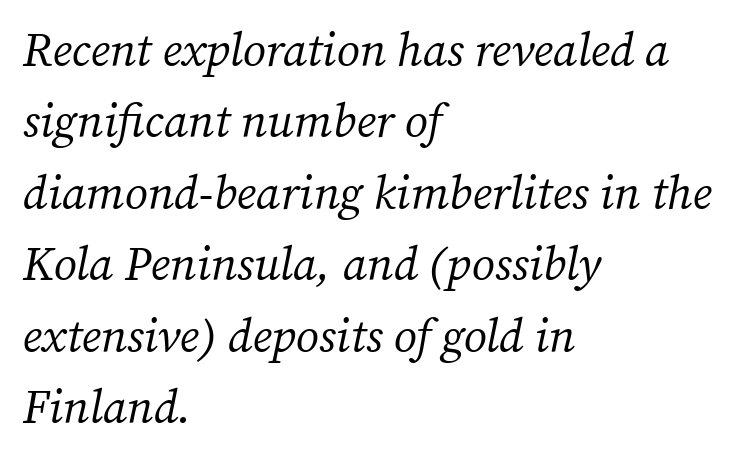
{"serif": "yes", "italic": "yes", "lean": "right", "slant_degrees": 12, "bold": "no", "weight": "regular", "width": "normal", "stroke_contrast": "medium", "x_height": "medium", "monospaced": "no", "underline": "no", "align": "left", "line_spacing": "normal", "line_spacing_ratio": 1.52, "letter_spacing": "normal", "letter_spacing_em": 0.0, "glyph_px": 47}
